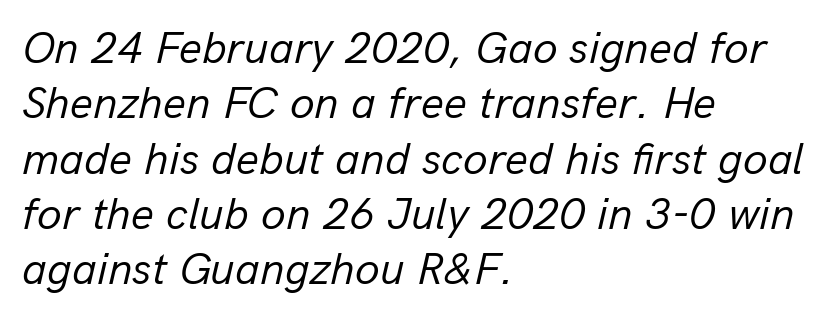
{"italic": "yes", "lean": "right", "slant_degrees": 13, "bold": "no", "weight": "regular", "width": "normal", "stroke_contrast": "low", "x_height": "medium", "monospaced": "no", "underline": "no", "align": "left", "line_spacing_ratio": 1.23, "letter_spacing": "normal", "letter_spacing_em": 0.0, "glyph_px": 45}
